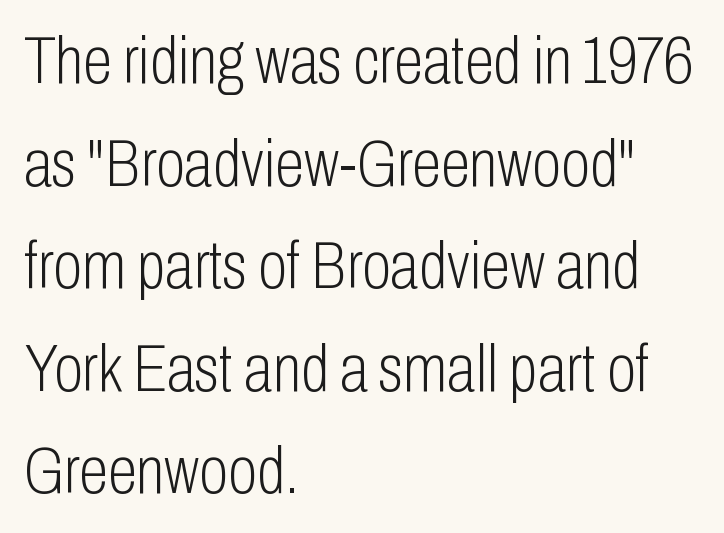
The image shows 67 px light, condensed sans-serif type, upright; set left-aligned, normal line spacing (1.53x), normal letter spacing, not underlined; low stroke contrast and a medium x-height.
